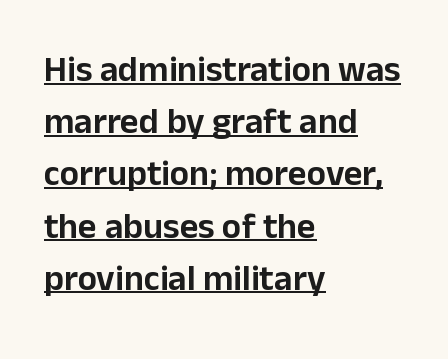
Q: Is the text italic (slanted)? A: No, it is upright.
Q: Is the typeface a serif or a sans-serif typeface? A: Sans-serif.
Q: Is the text underlined? A: Yes.
Q: How is the paragraph aligned? A: Left-aligned.
Q: Is the spacing between letters normal or unusually wide? A: Normal.
Q: Is the spacing between lines tight, normal or loose? A: Normal.
Q: Width (condensed, normal, or wide)? A: Normal.
Q: Stroke contrast? A: Low.
Q: x-height? A: Medium.
Q: Monospaced? A: No.
